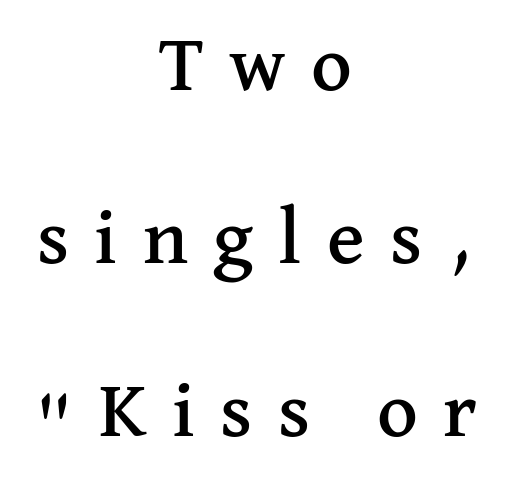
Q: Is the text italic (slanted)? A: No, it is upright.
Q: Is the typeface a serif or a sans-serif typeface? A: Serif.
Q: Is the text underlined? A: No.
Q: How is the paragraph aligned? A: Centered.
Q: Is the spacing between letters normal or unusually wide? A: Unusually wide.
Q: Is the spacing between lines tight, normal or loose? A: Loose.
Q: Width (condensed, normal, or wide)? A: Normal.
Q: Stroke contrast? A: Medium.
Q: x-height? A: Medium.
Q: Monospaced? A: No.
